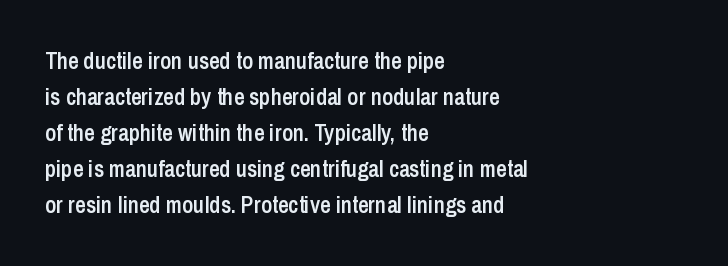
Visually the block forms a straight wall on the left and a jagged coastline on the right. Bold? Not quite — semibold, heavier than regular but stopping short. Horizontal bands of white between lines are of average thickness. Inter-character spacing is left at the font's built-in metrics.
